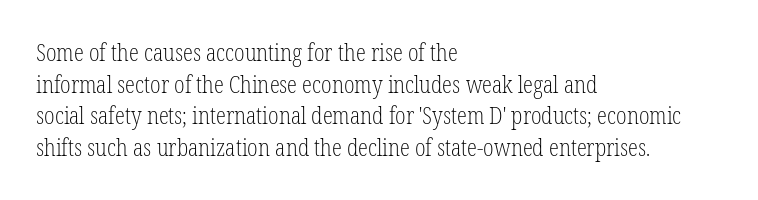
The image shows 23 px text type, upright; set left-aligned, normal line spacing (1.38x), normal letter spacing, not underlined.
